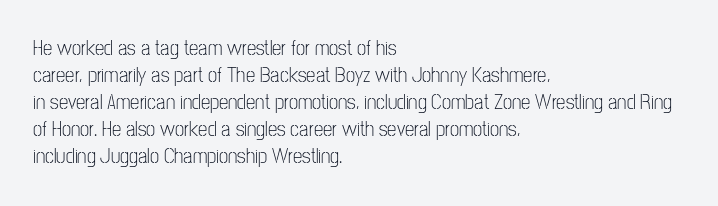
Q: Is the text bold? A: No.
Q: Is the text italic (slanted)? A: No, it is upright.
Q: Is the text underlined? A: No.
Q: How is the paragraph aligned? A: Left-aligned.
Q: Is the spacing between letters normal or unusually wide? A: Normal.
Q: Is the spacing between lines tight, normal or loose? A: Normal.
